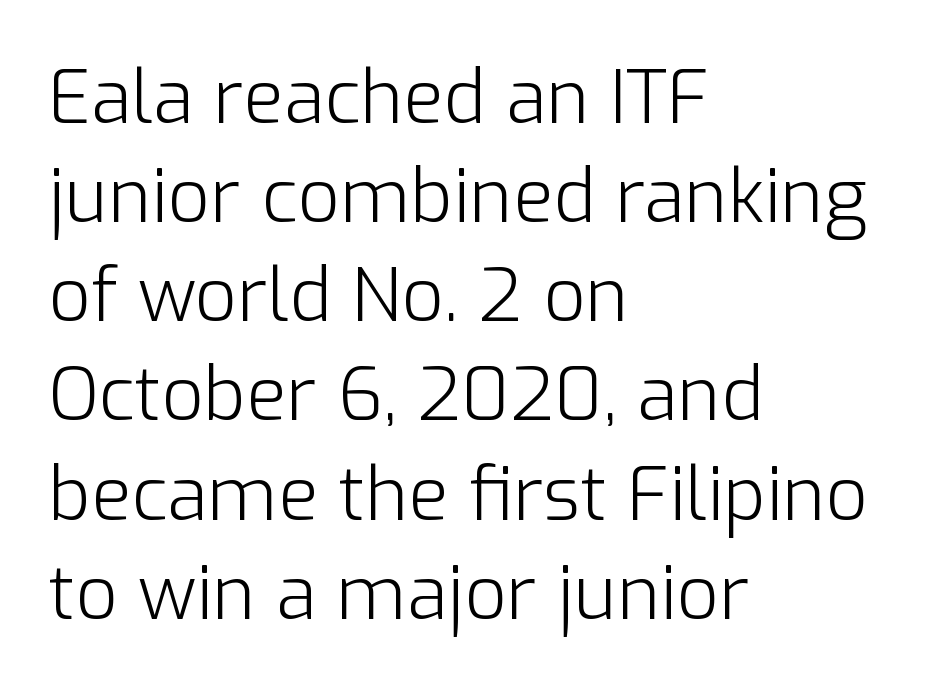
{"serif": "no", "italic": "no", "bold": "no", "weight": "light", "width": "normal", "stroke_contrast": "low", "x_height": "medium", "monospaced": "no", "underline": "no", "align": "left", "line_spacing": "normal", "line_spacing_ratio": 1.34, "letter_spacing": "normal", "letter_spacing_em": 0.0, "glyph_px": 74}
